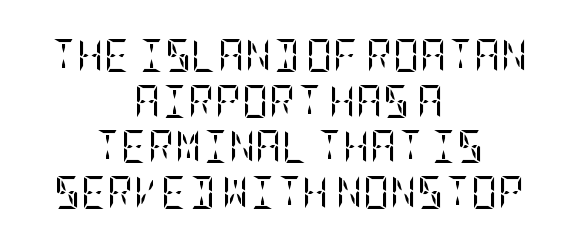
Look at the bottom of the vertical strokes: they flare into serifs here. If you measured baseline to baseline, you'd find a middling distance. Honestly, there is no underline to notice here at all. Caption: face not bold, strokes unweighted. The lettering holds an erect, upright posture throughout. Does the copy run flush right? No — it is centered line by line.
